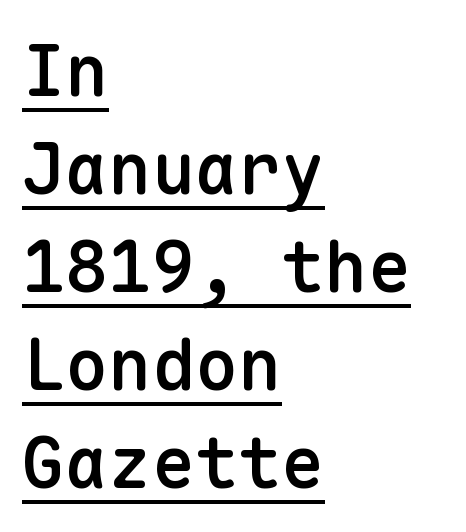
{"serif": "no", "italic": "no", "bold": "semi", "weight": "semibold", "width": "normal", "stroke_contrast": "low", "x_height": "medium", "monospaced": "yes", "underline": "yes", "align": "left", "line_spacing": "normal", "line_spacing_ratio": 1.36, "letter_spacing": "normal", "letter_spacing_em": 0.0, "glyph_px": 72}
